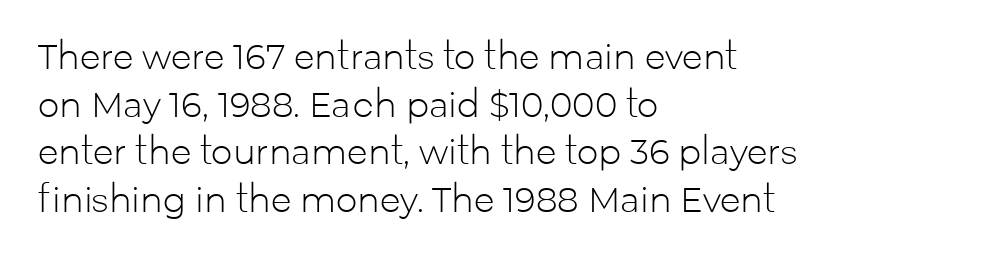
This sample uses plain, unmodified letter spacing. Regular leading. The lettering stays uniformly vertical, giving the passage a roman look. Is this a heavy cut? Hardly; it is regular or lighter. Each line starts at the same left margin while the right side varies.
